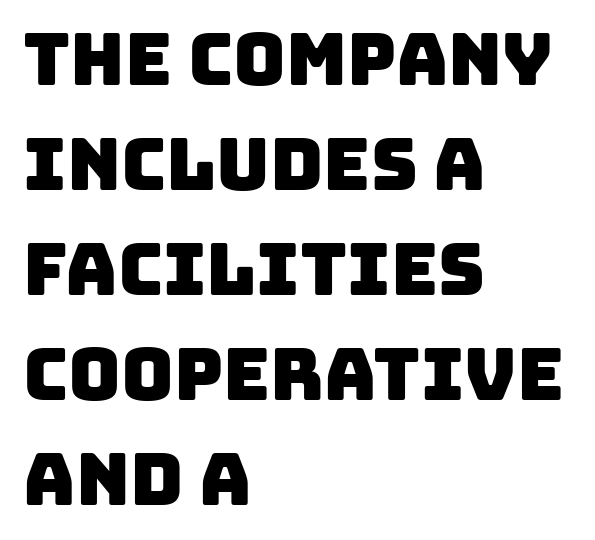
The image shows 72 px sans-serif type; set left-aligned, normal line spacing (1.46x), normal letter spacing, not underlined; low stroke contrast and a large x-height.
